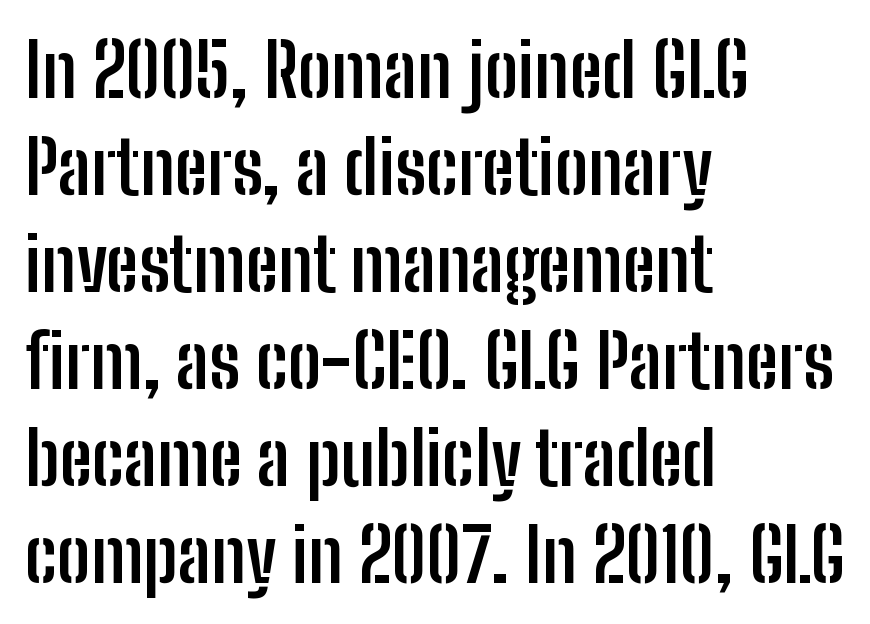
Q: Is the text bold? A: Yes.
Q: Is the text italic (slanted)? A: No, it is upright.
Q: Is the typeface a serif or a sans-serif typeface? A: Sans-serif.
Q: Is the text underlined? A: No.
Q: How is the paragraph aligned? A: Left-aligned.
Q: Is the spacing between letters normal or unusually wide? A: Normal.
Q: Is the spacing between lines tight, normal or loose? A: Normal.
Q: Width (condensed, normal, or wide)? A: Condensed.
Q: Stroke contrast? A: Low.
Q: x-height? A: Medium.
Q: Monospaced? A: No.
